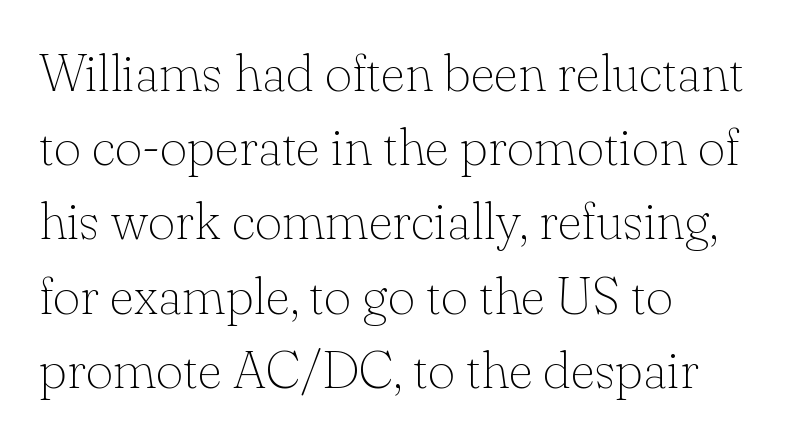
The image shows 53 px thin serif type, upright; set left-aligned, normal line spacing (1.4x), normal letter spacing, not underlined; low stroke contrast and a small x-height.
